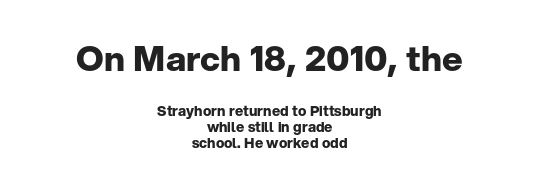
Default kerning and tracking; the words read as compact shapes. Closely set lines give the paragraph a compact silhouette. The upper block of text is set noticeably larger than the block beneath it. Which margin do the lines hug? Neither — every line sits in the middle. The designer went with a sans here, leaving each stem footless. The foot of each line stays bare and open.
